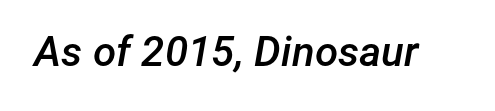
The image shows 42 px semibold type, italic (leaning right); set normal letter spacing, not underlined; low stroke contrast and a medium x-height.
